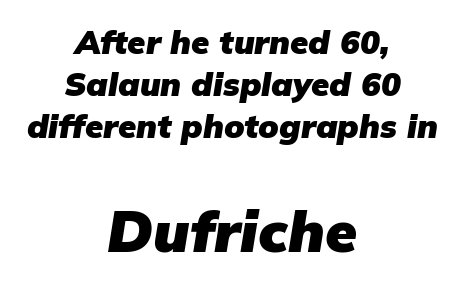
Weight check: bold — yes, fully. This rendering uses center alignment, leaving both contours irregular but symmetric. The passage shown begins with its smaller block and ends with its larger one. An italicized treatment has been applied to the whole sample.
